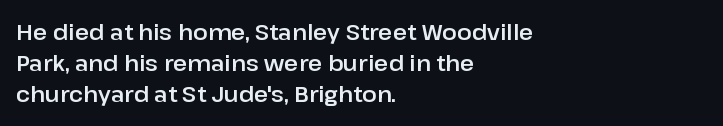
Q: Is the text italic (slanted)? A: No, it is upright.
Q: Is the text underlined? A: No.
Q: How is the paragraph aligned? A: Left-aligned.
Q: Is the spacing between letters normal or unusually wide? A: Normal.
Q: Is the spacing between lines tight, normal or loose? A: Normal.
